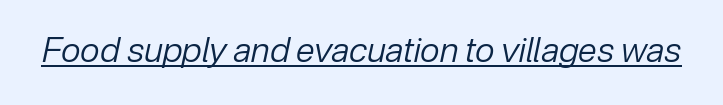
Q: Is the text bold? A: No.
Q: Is the text italic (slanted)? A: Yes, it leans right by about 12 degrees.
Q: Is the text underlined? A: Yes.
Q: Is the spacing between letters normal or unusually wide? A: Normal.
Q: Width (condensed, normal, or wide)? A: Normal.
Q: Stroke contrast? A: Low.
Q: x-height? A: Medium.
Q: Monospaced? A: No.
